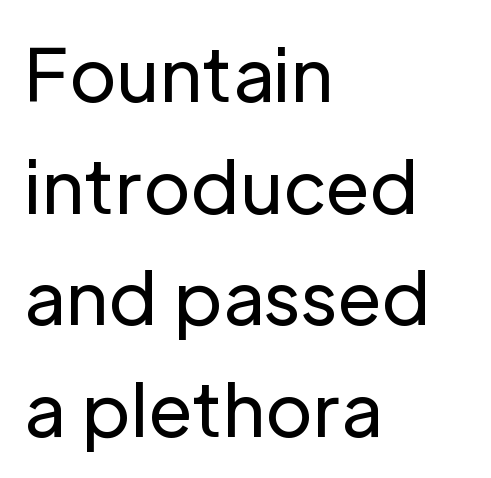
Q: Is the text bold? A: No.
Q: Is the text italic (slanted)? A: No, it is upright.
Q: Is the typeface a serif or a sans-serif typeface? A: Sans-serif.
Q: Is the text underlined? A: No.
Q: How is the paragraph aligned? A: Left-aligned.
Q: Is the spacing between letters normal or unusually wide? A: Normal.
Q: Is the spacing between lines tight, normal or loose? A: Normal.
Q: Width (condensed, normal, or wide)? A: Normal.
Q: Stroke contrast? A: Low.
Q: x-height? A: Medium.
Q: Monospaced? A: No.
